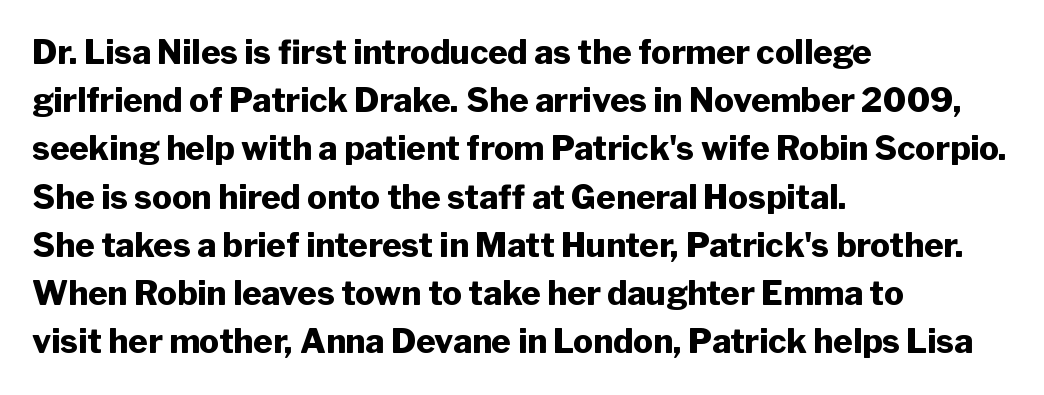
Q: Is the text bold? A: Yes.
Q: Is the text italic (slanted)? A: No, it is upright.
Q: Is the typeface a serif or a sans-serif typeface? A: Sans-serif.
Q: Is the text underlined? A: No.
Q: How is the paragraph aligned? A: Left-aligned.
Q: Is the spacing between letters normal or unusually wide? A: Normal.
Q: Is the spacing between lines tight, normal or loose? A: Normal.
Q: Width (condensed, normal, or wide)? A: Normal.
Q: Stroke contrast? A: Low.
Q: x-height? A: Medium.
Q: Monospaced? A: No.
